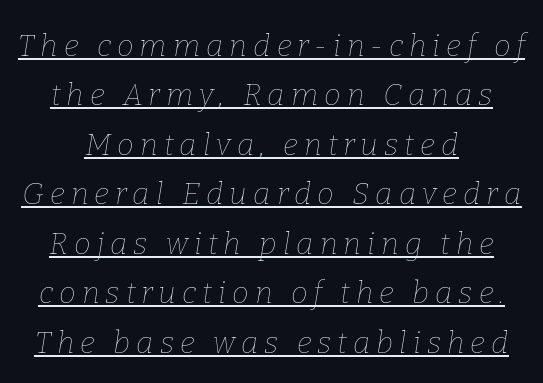
Q: Is the text bold? A: No.
Q: Is the text italic (slanted)? A: Yes, it leans right by about 9 degrees.
Q: Is the text underlined? A: Yes.
Q: How is the paragraph aligned? A: Centered.
Q: Is the spacing between letters normal or unusually wide? A: Unusually wide.
Q: Is the spacing between lines tight, normal or loose? A: Normal.
Q: Width (condensed, normal, or wide)? A: Normal.
Q: Stroke contrast? A: Low.
Q: x-height? A: Medium.
Q: Monospaced? A: No.
